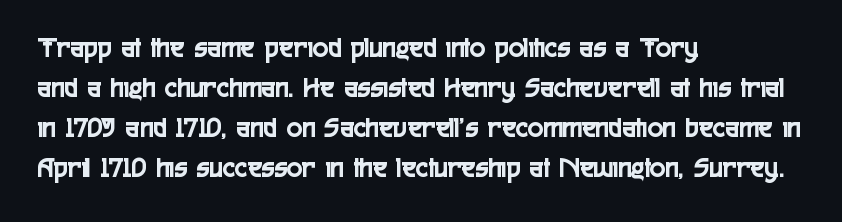
{"serif": "no", "italic": "no", "width": "condensed", "x_height": "medium", "monospaced": "no", "underline": "no", "align": "left", "line_spacing": "normal", "line_spacing_ratio": 1.38, "letter_spacing": "normal", "letter_spacing_em": 0.0, "glyph_px": 29}
